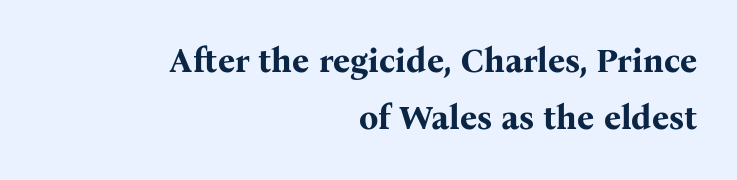
Q: Is the text bold? A: Yes.
Q: Is the text italic (slanted)? A: No, it is upright.
Q: Is the typeface a serif or a sans-serif typeface? A: Serif.
Q: Is the text underlined? A: No.
Q: How is the paragraph aligned? A: Right-aligned.
Q: Is the spacing between letters normal or unusually wide? A: Normal.
Q: Is the spacing between lines tight, normal or loose? A: Normal.
Q: Width (condensed, normal, or wide)? A: Normal.
Q: Stroke contrast? A: Medium.
Q: x-height? A: Medium.
Q: Monospaced? A: No.
